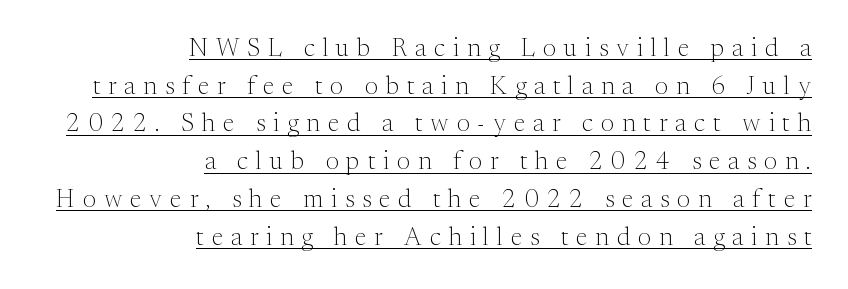
{"italic": "no", "bold": "no", "underline": "yes", "align": "right", "line_spacing": "normal", "line_spacing_ratio": 1.51, "letter_spacing": "wide", "letter_spacing_em": 0.32, "glyph_px": 25}
